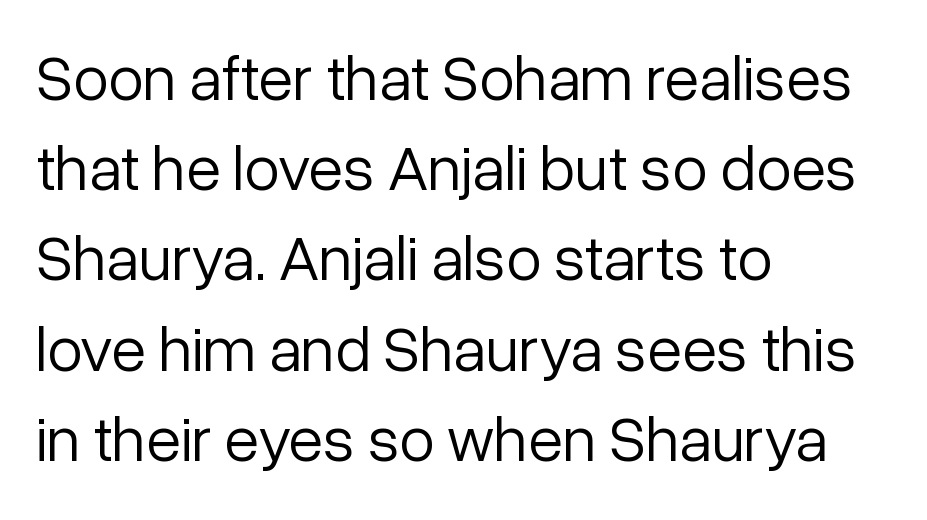
Italic? Not at all — the glyphs are vertical. Summary of vertical rhythm: regular, with standard interline spacing. The paragraph has a hard left edge and a soft right edge. Each letter keeps its own natural width here, so spacing adapts to shape. Observe the ordinary spacing: letters are neighbours, not strangers.
